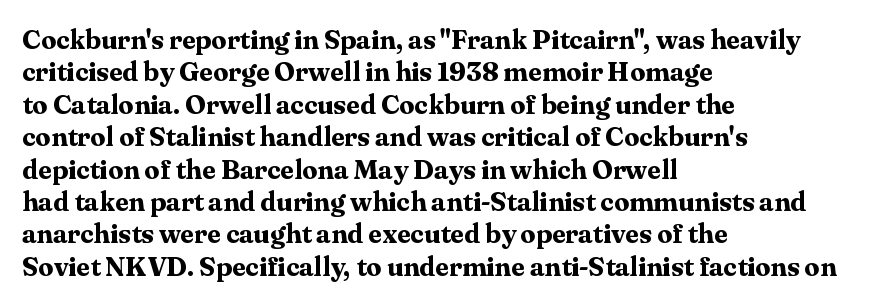
Q: Is the text bold? A: Yes.
Q: Is the text italic (slanted)? A: No, it is upright.
Q: Is the text underlined? A: No.
Q: How is the paragraph aligned? A: Left-aligned.
Q: Is the spacing between letters normal or unusually wide? A: Normal.
